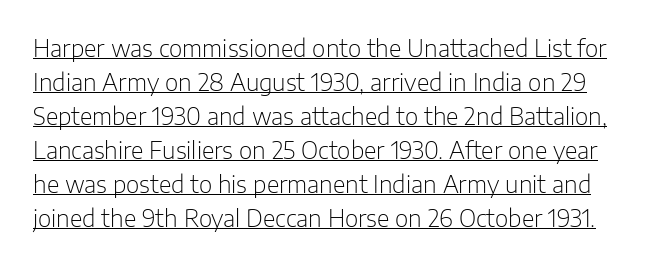
Q: Is the text bold? A: No.
Q: Is the text italic (slanted)? A: No, it is upright.
Q: Is the text underlined? A: Yes.
Q: Is the spacing between letters normal or unusually wide? A: Normal.
Q: Is the spacing between lines tight, normal or loose? A: Normal.
